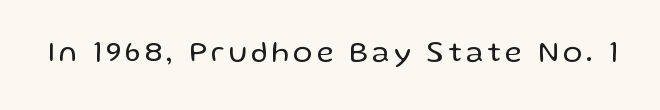
The image shows 29 px regular-weight sans-serif type, upright; set not underlined; low stroke contrast and a medium x-height.
